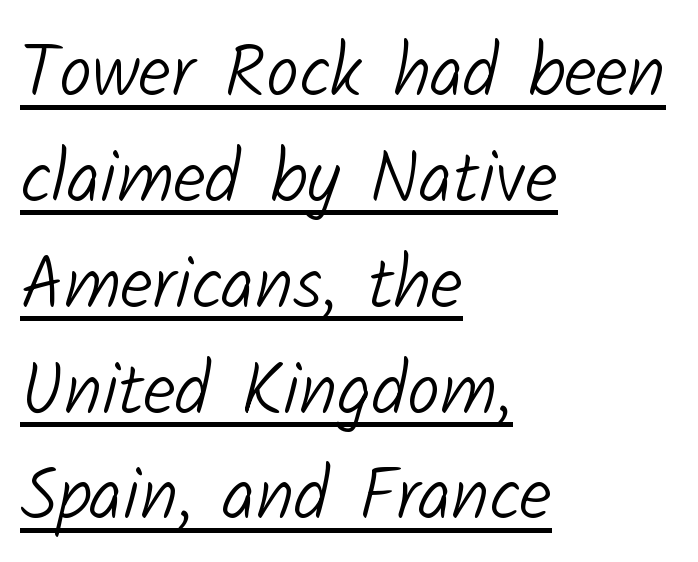
Q: Is the text bold? A: No.
Q: Is the typeface a serif or a sans-serif typeface? A: Sans-serif.
Q: Is the text underlined? A: Yes.
Q: How is the paragraph aligned? A: Left-aligned.
Q: Is the spacing between letters normal or unusually wide? A: Normal.
Q: Is the spacing between lines tight, normal or loose? A: Normal.
Q: Width (condensed, normal, or wide)? A: Normal.
Q: Stroke contrast? A: Low.
Q: x-height? A: Medium.
Q: Monospaced? A: No.
